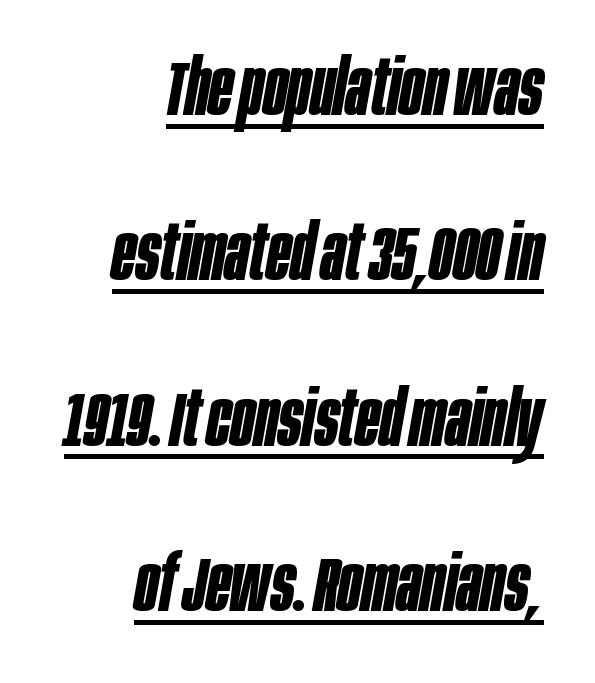
The image shows 78 px bold, condensed type, italic (leaning right); set right-aligned, loose line spacing (2.12x), normal letter spacing, underlined; low stroke contrast and a large x-height.
